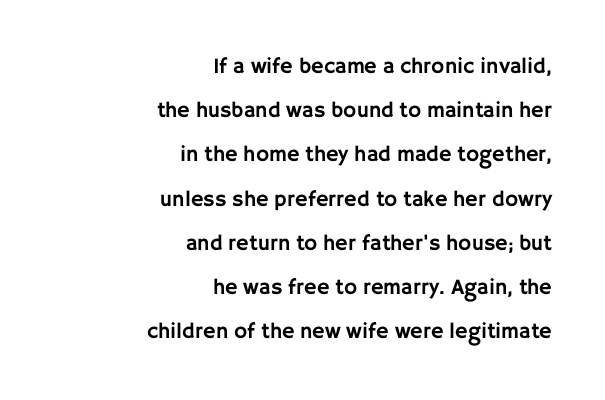
Q: Is the text italic (slanted)? A: No, it is upright.
Q: Is the text underlined? A: No.
Q: How is the paragraph aligned? A: Right-aligned.
Q: Is the spacing between letters normal or unusually wide? A: Normal.
Q: Is the spacing between lines tight, normal or loose? A: Loose.
